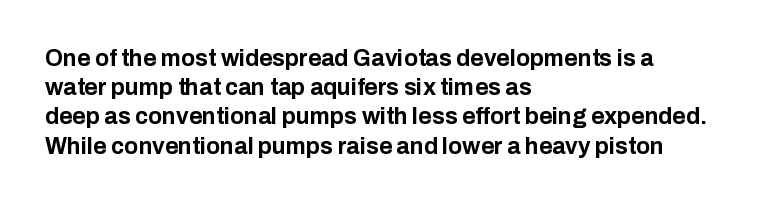
The image shows 23 px bold type, upright; set left-aligned, normal line spacing (1.27x), normal letter spacing, not underlined.
